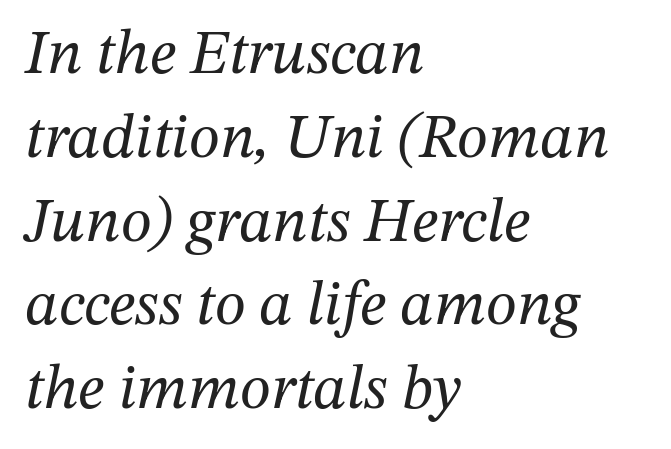
{"serif": "yes", "italic": "yes", "lean": "right", "slant_degrees": 12, "bold": "no", "weight": "regular", "width": "normal", "stroke_contrast": "medium", "x_height": "medium", "monospaced": "no", "underline": "no", "align": "left", "line_spacing": "normal", "line_spacing_ratio": 1.33, "letter_spacing": "normal", "letter_spacing_em": 0.0, "glyph_px": 63}
